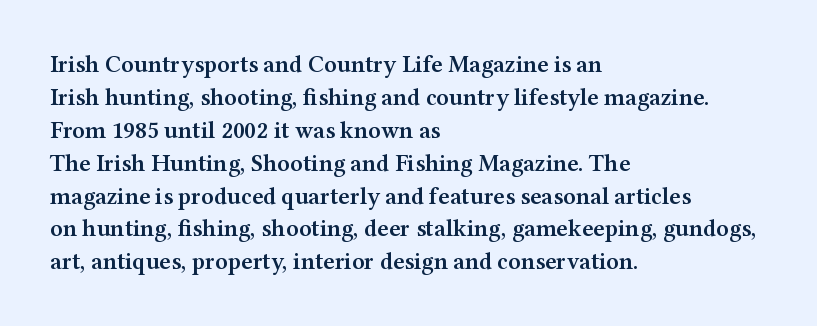
Q: Is the text bold? A: Semi-bold.
Q: Is the text italic (slanted)? A: No, it is upright.
Q: Is the text underlined? A: No.
Q: How is the paragraph aligned? A: Left-aligned.
Q: Is the spacing between letters normal or unusually wide? A: Normal.
Q: Is the spacing between lines tight, normal or loose? A: Normal.
